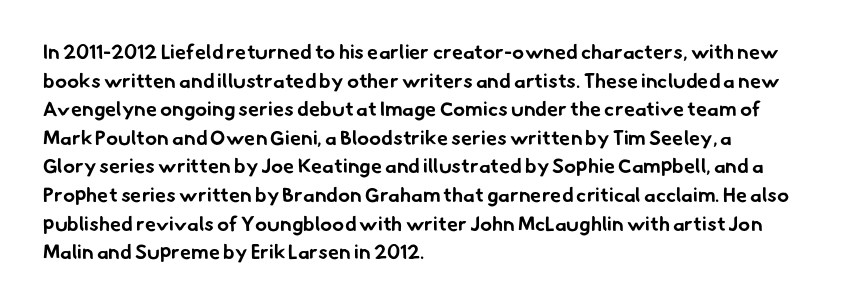
{"bold": "yes", "underline": "no", "align": "left", "line_spacing": "normal", "line_spacing_ratio": 1.43, "letter_spacing": "normal", "letter_spacing_em": 0.0, "glyph_px": 20}
